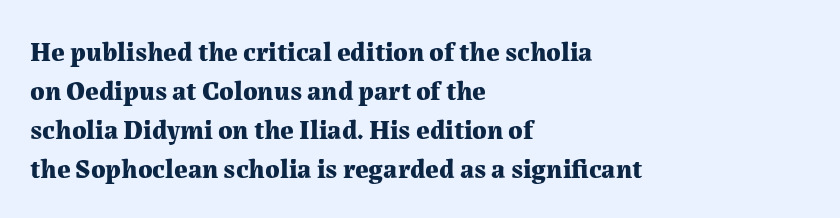
The typography opts for an upright posture over an oblique one. The face used here has the dense, thick strokes of a bold. Words float on clear page, feet unadorned. The typesetter chose a ragged-right arrangement here.
